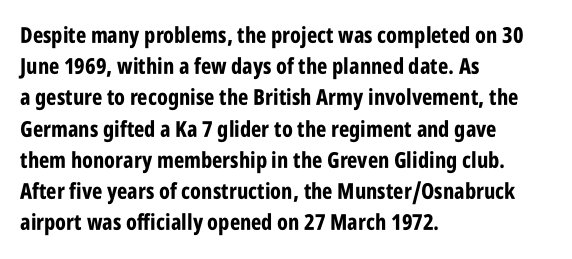
{"italic": "no", "bold": "yes", "underline": "no", "align": "left", "line_spacing": "normal", "line_spacing_ratio": 1.42, "letter_spacing": "normal", "letter_spacing_em": 0.0, "glyph_px": 22}
